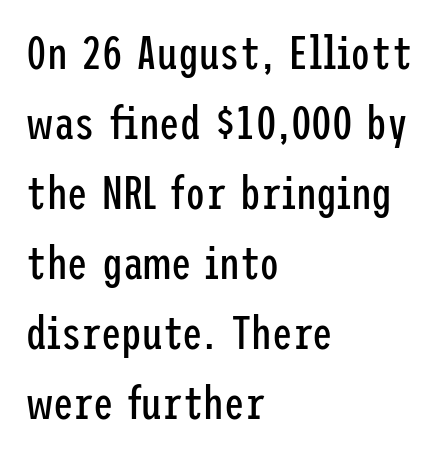
{"serif": "no", "italic": "no", "bold": "no", "weight": "regular", "width": "condensed", "stroke_contrast": "low", "x_height": "medium", "underline": "no", "align": "left", "line_spacing": "normal", "line_spacing_ratio": 1.52, "letter_spacing": "normal", "letter_spacing_em": 0.0, "glyph_px": 46}
